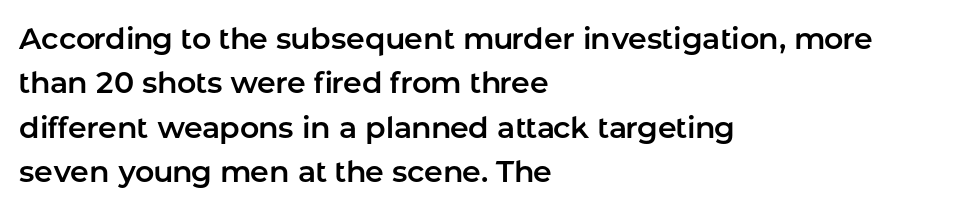
The image shows 30 px sans-serif type, upright; set left-aligned, normal line spacing (1.48x), normal letter spacing, not underlined; low stroke contrast and a medium x-height.
